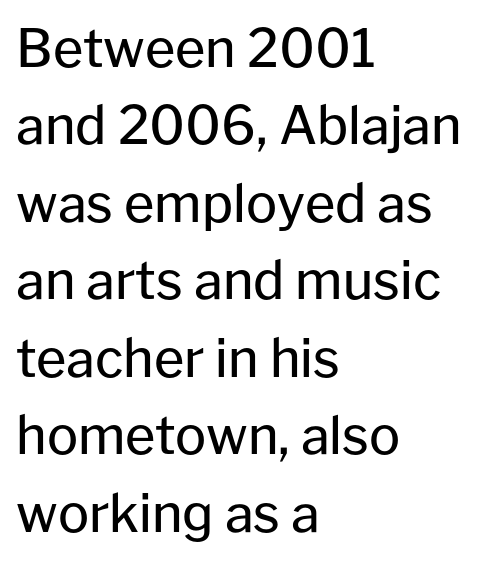
The words here are not underlined. The rag falls on the right side of this text block. Does the leading feel generous? No, just average. The passage shown is typed in a proportional face where columns would drift. The letters stand upright; this is a roman face. Weight: in the light-to-regular range.
